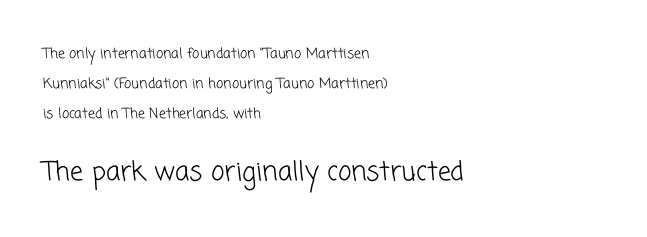
Look at the glyph heights: the lower group is clearly the bigger setting. The paragraph has a hard left edge and a soft right edge. The letterforms sit shoulder to shoulder at normal distance. Horizontal bands of white between lines are thick stripes. The cut favours lightness, reaching ordinary text weight at its darkest.
